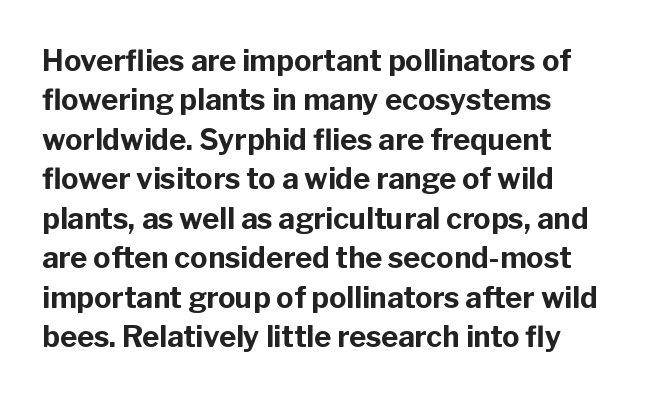
Q: Is the text bold? A: Yes.
Q: Is the text italic (slanted)? A: No, it is upright.
Q: Is the typeface a serif or a sans-serif typeface? A: Sans-serif.
Q: Is the text underlined? A: No.
Q: How is the paragraph aligned? A: Left-aligned.
Q: Is the spacing between letters normal or unusually wide? A: Normal.
Q: Is the spacing between lines tight, normal or loose? A: Normal.
Q: Width (condensed, normal, or wide)? A: Normal.
Q: Stroke contrast? A: Low.
Q: x-height? A: Medium.
Q: Monospaced? A: No.
